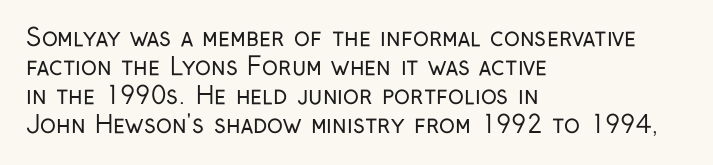
Q: Is the text bold? A: No.
Q: Is the text italic (slanted)? A: No, it is upright.
Q: Is the text underlined? A: No.
Q: How is the paragraph aligned? A: Left-aligned.
Q: Is the spacing between letters normal or unusually wide? A: Normal.
